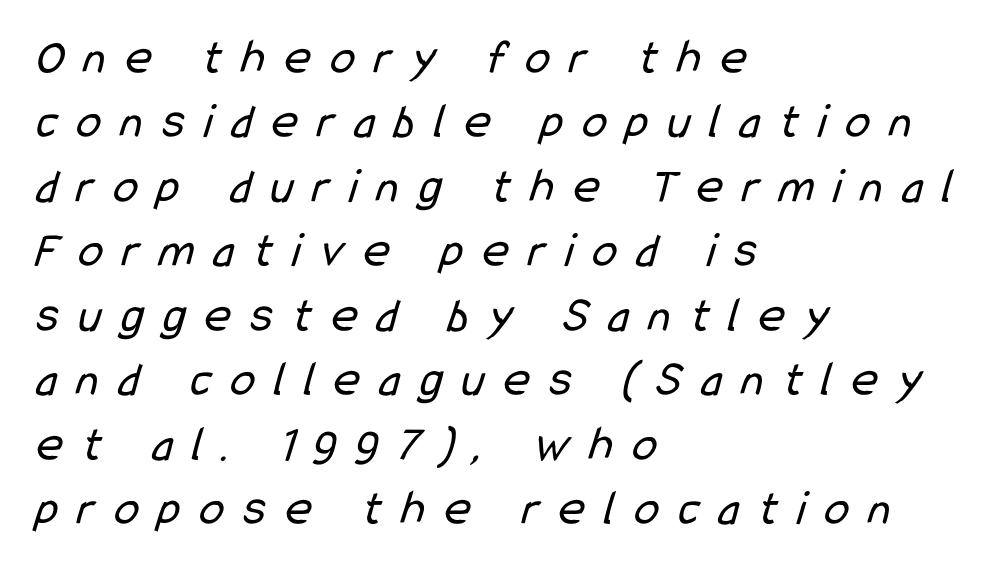
{"serif": "no", "bold": "no", "weight": "regular", "width": "condensed", "stroke_contrast": "low", "x_height": "medium", "monospaced": "no", "underline": "no", "align": "left", "line_spacing": "normal", "line_spacing_ratio": 1.29, "letter_spacing": "wide", "letter_spacing_em": 0.39, "glyph_px": 50}
